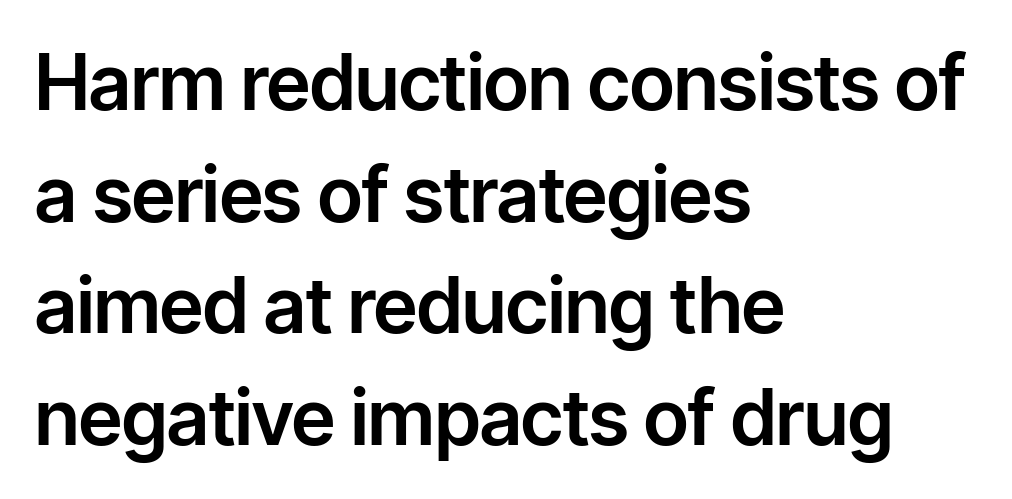
The paragraph has a hard left edge and a soft right edge. Note the varied advance widths — an 'i' is clearly narrower than an 'm'. I'd call this a sans setting — the letters go barefoot. Clear beneath every line of the passage. A typesetter would call this zero additional tracking. This sample uses an upright cut, with every glyph sitting square on the baseline.
